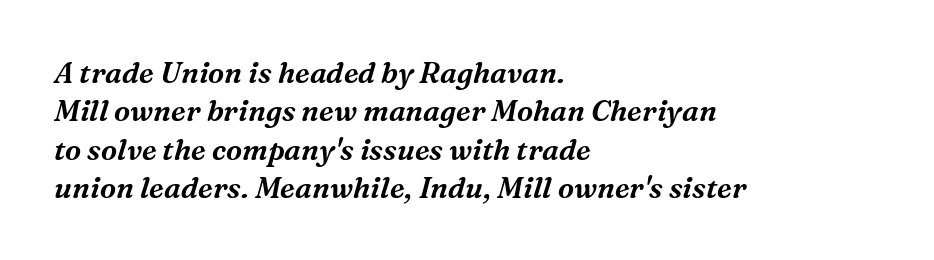
{"serif": "yes", "italic": "yes", "lean": "right", "slant_degrees": 16, "width": "normal", "stroke_contrast": "medium", "x_height": "medium", "monospaced": "no", "underline": "no", "align": "left", "line_spacing": "normal", "line_spacing_ratio": 1.32, "letter_spacing": "normal", "letter_spacing_em": 0.0, "glyph_px": 29}
